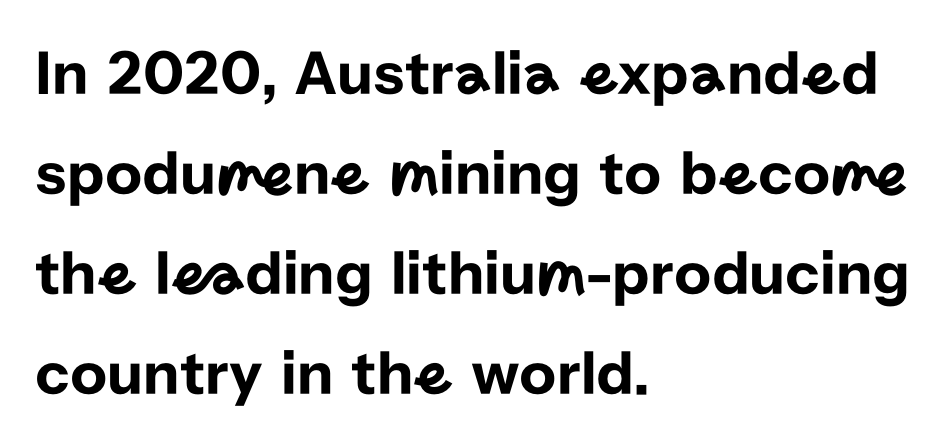
This rendering features lettering with no underline. The designer went with a sans here, leaving each stem footless. Italic? Not at all — the glyphs are vertical. Left-aligned paragraph, ragged on the right. The rendering uses natural spacing where letterforms have individual widths. The designer left line spacing at the default.
